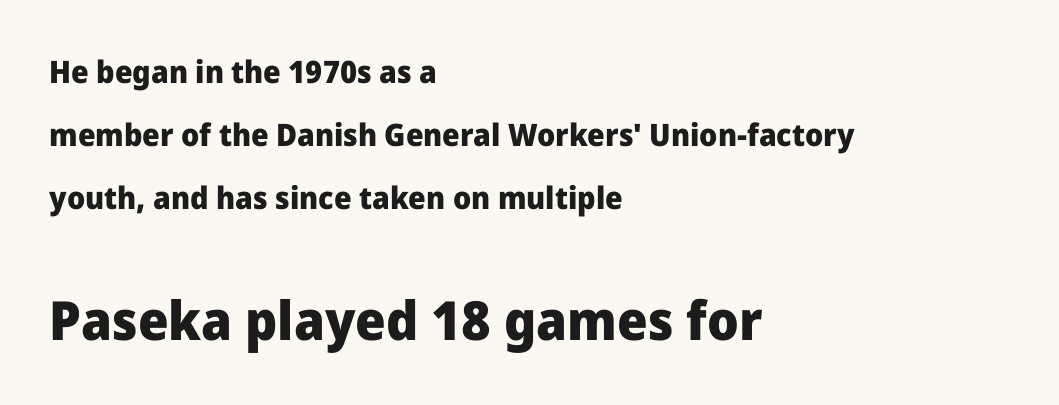
The image shows 54 px heavy sans-serif type, upright; set left-aligned, loose line spacing (2.04x), normal letter spacing, not underlined; the second (bottom) block is 1.74x larger; low stroke contrast and a medium x-height.
